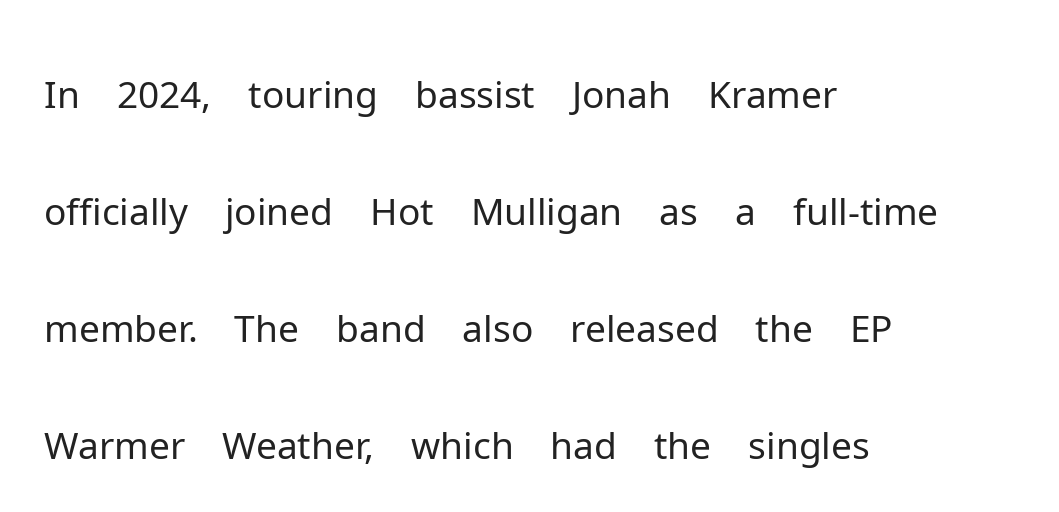
{"serif": "no", "italic": "no", "bold": "no", "weight": "light", "width": "normal", "stroke_contrast": "low", "x_height": "medium", "monospaced": "no", "underline": "no", "align": "left", "line_spacing": "normal", "line_spacing_ratio": 1.54, "letter_spacing": "normal", "letter_spacing_em": 0.0, "glyph_px": 76}
